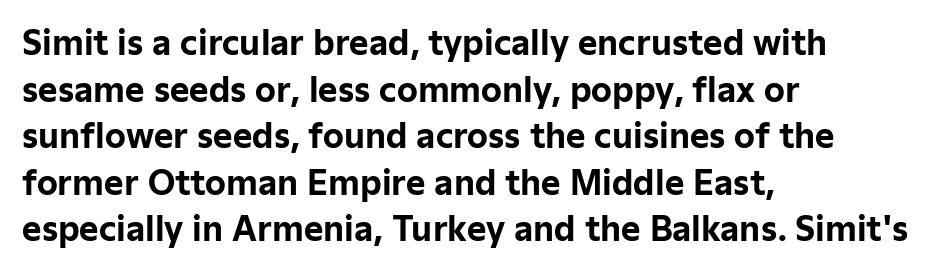
The rendering keeps characters at their native spacing. The passage is arranged the way most books set body copy — flush left. Varying glyph widths throughout — classic text-font behaviour. Typographic density is high because the face is bold.
